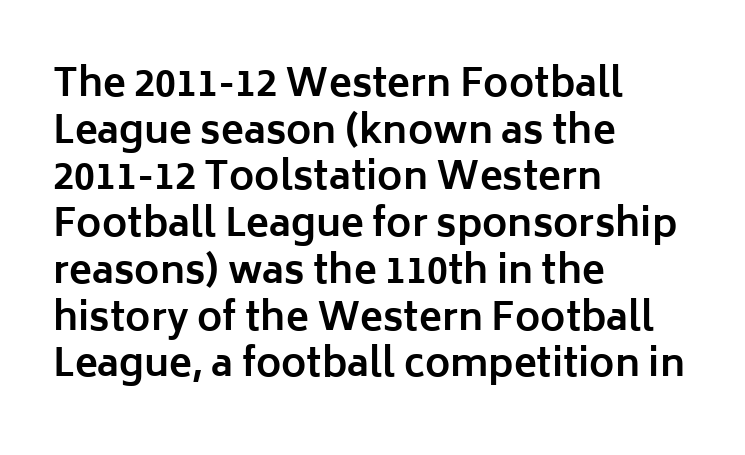
The image shows 38 px bold sans-serif type, upright; set left-aligned, line spacing 1.23x, normal letter spacing, not underlined; low stroke contrast and a medium x-height.
